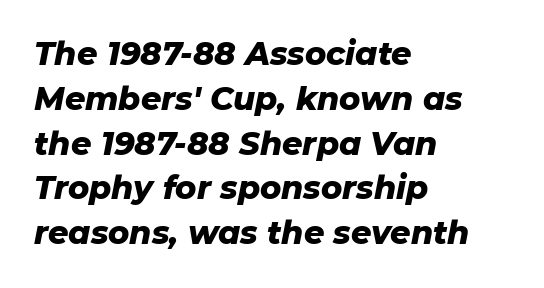
The typography opts for an oblique posture over an upright one. Underlining? Definitely not there. The gaps between neighbouring characters are ordinary and unremarkable. Leading matches the norm, producing a regular column. Look at the stroke-to-counter ratio: heavy, a bold. Casual observation: everything's shoved over to the left.
